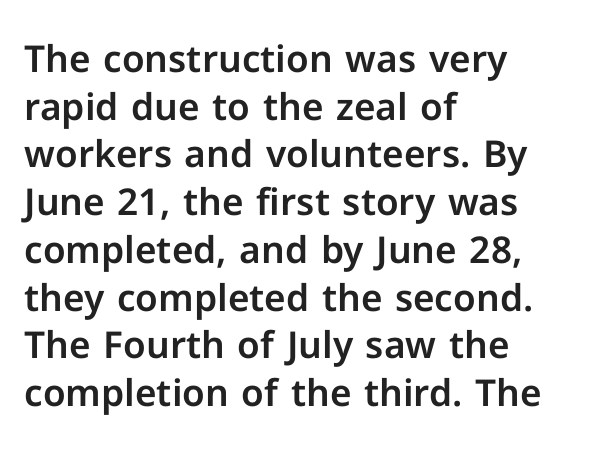
The image shows 37 px sans-serif type, upright; set left-aligned, normal line spacing (1.29x), normal letter spacing, not underlined; low stroke contrast and a medium x-height.
